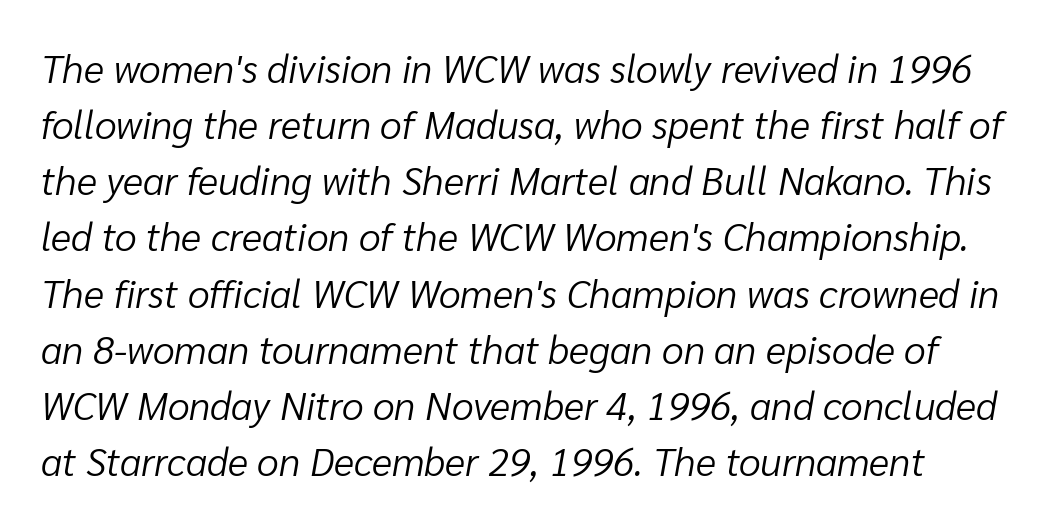
Q: Is the text bold? A: No.
Q: Is the text italic (slanted)? A: Yes, it leans right by about 10 degrees.
Q: Is the text underlined? A: No.
Q: Is the spacing between letters normal or unusually wide? A: Normal.
Q: Is the spacing between lines tight, normal or loose? A: Normal.
Q: Width (condensed, normal, or wide)? A: Normal.
Q: Stroke contrast? A: Low.
Q: x-height? A: Medium.
Q: Monospaced? A: No.
